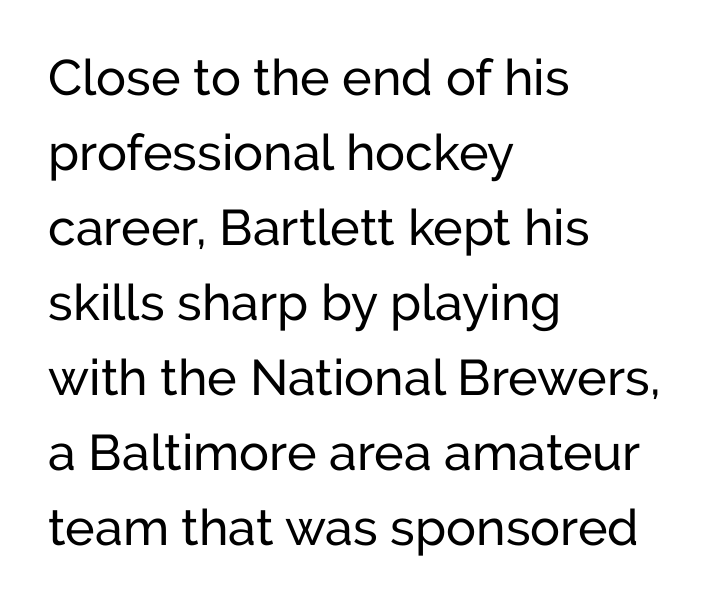
{"serif": "no", "italic": "no", "width": "normal", "stroke_contrast": "low", "x_height": "medium", "monospaced": "no", "underline": "no", "align": "left", "line_spacing": "normal", "line_spacing_ratio": 1.5, "letter_spacing": "normal", "letter_spacing_em": 0.0, "glyph_px": 50}
